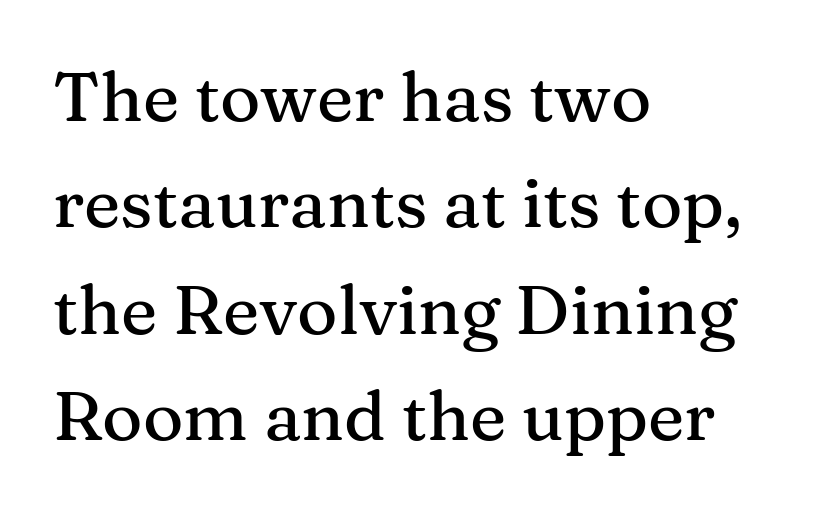
Q: Is the text italic (slanted)? A: No, it is upright.
Q: Is the typeface a serif or a sans-serif typeface? A: Serif.
Q: Is the text underlined? A: No.
Q: How is the paragraph aligned? A: Left-aligned.
Q: Is the spacing between letters normal or unusually wide? A: Normal.
Q: Is the spacing between lines tight, normal or loose? A: Normal.
Q: Width (condensed, normal, or wide)? A: Normal.
Q: Stroke contrast? A: Medium.
Q: x-height? A: Medium.
Q: Monospaced? A: No.
